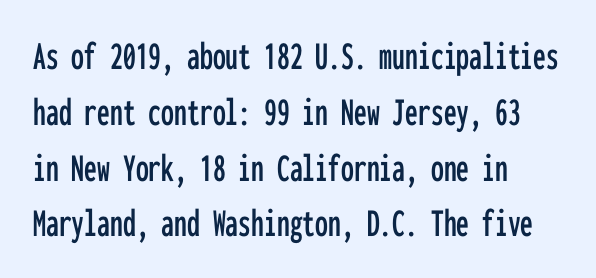
{"serif": "no", "italic": "no", "width": "condensed", "stroke_contrast": "low", "x_height": "medium", "monospaced": "yes", "underline": "no", "align": "left", "line_spacing": "normal", "line_spacing_ratio": 1.36, "letter_spacing": "normal", "letter_spacing_em": 0.0, "glyph_px": 41}
